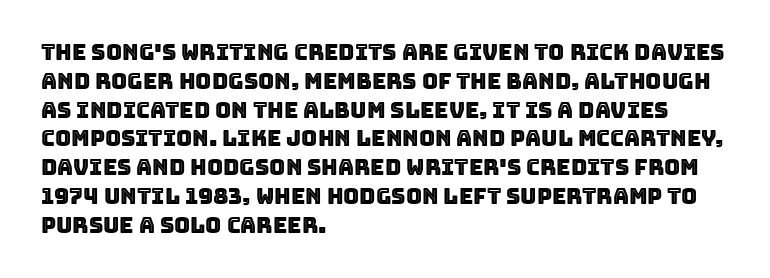
Q: Is the text italic (slanted)? A: No, it is upright.
Q: Is the text underlined? A: No.
Q: How is the paragraph aligned? A: Left-aligned.
Q: Is the spacing between letters normal or unusually wide? A: Normal.
Q: Is the spacing between lines tight, normal or loose? A: Normal.
